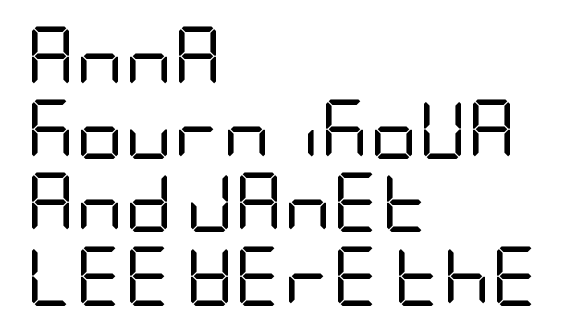
{"serif": "no", "italic": "no", "bold": "no", "weight": "regular", "width": "condensed", "stroke_contrast": "low", "x_height": "large", "underline": "no", "align": "left", "line_spacing_ratio": 1.22, "letter_spacing": "normal", "letter_spacing_em": 0.0, "glyph_px": 60}
